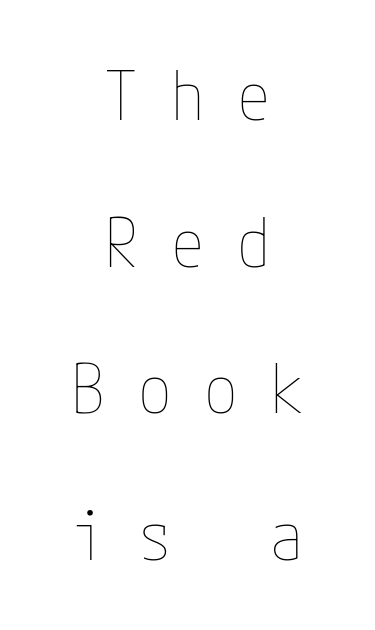
The passage shown stacks its lines with a broad gap. Check the space under the baseline: it is left empty. No letter is thick-stroked: the sample isn't bold. Italic? Not at all — the glyphs are vertical. This sample is center-justified, so both line endings float freely.
